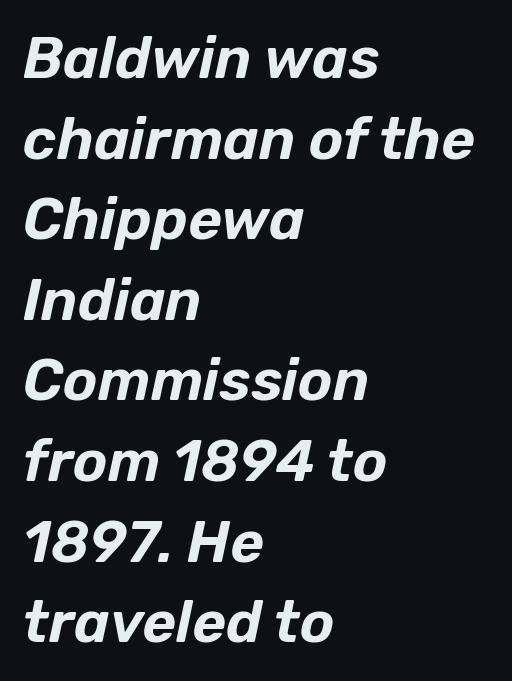
{"italic": "yes", "lean": "right", "slant_degrees": 12, "width": "normal", "stroke_contrast": "low", "x_height": "medium", "monospaced": "no", "underline": "no", "align": "left", "line_spacing": "normal", "line_spacing_ratio": 1.39, "letter_spacing": "normal", "letter_spacing_em": 0.0, "glyph_px": 58}
